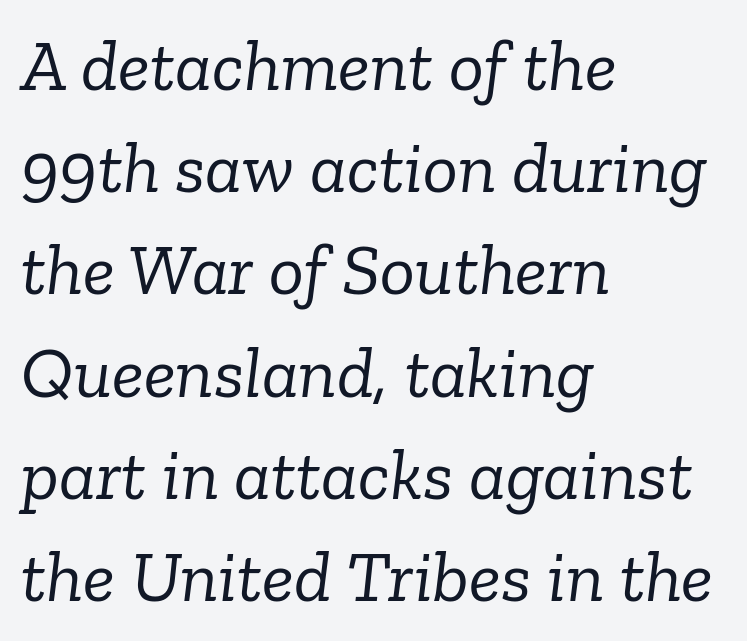
{"serif": "yes", "italic": "yes", "lean": "right", "slant_degrees": 6, "bold": "no", "weight": "light", "width": "normal", "stroke_contrast": "low", "x_height": "medium", "monospaced": "no", "underline": "no", "align": "left", "line_spacing": "normal", "line_spacing_ratio": 1.4, "letter_spacing": "normal", "letter_spacing_em": 0.0, "glyph_px": 73}
